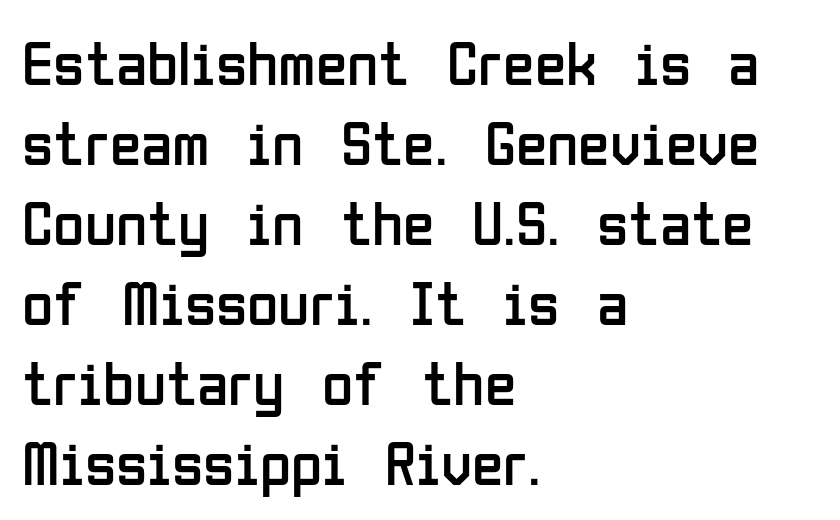
{"serif": "no", "italic": "no", "bold": "no", "weight": "regular", "width": "condensed", "stroke_contrast": "low", "x_height": "medium", "monospaced": "no", "underline": "no", "align": "left", "line_spacing": "normal", "line_spacing_ratio": 1.25, "letter_spacing": "normal", "letter_spacing_em": 0.0, "glyph_px": 64}
